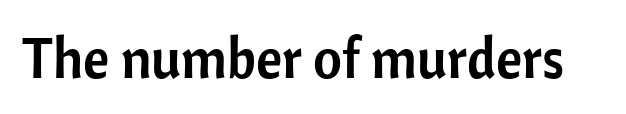
The letters carry no serifs — their stems end cleanly without finishing strokes. Words appear dense and cohesive because spacing is normal. Spacing verdict: proportional, widths tailored to each character. No italicization has been applied; the sample stays upright. The strip under each line holds only bare page.
